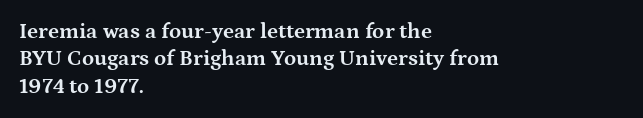
The image shows 22 px bold type, upright; set left-aligned, line spacing 1.24x, normal letter spacing, not underlined.
